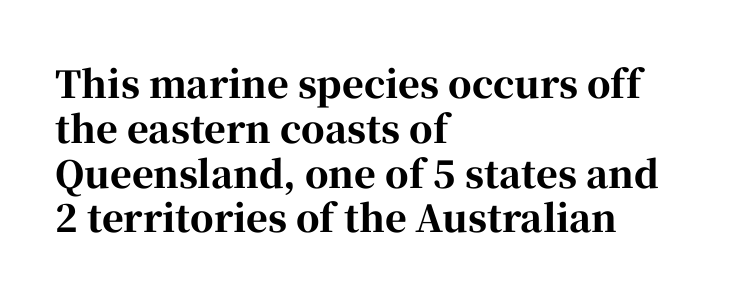
The image shows 37 px bold serif type, upright; set left-aligned, line spacing 1.21x, normal letter spacing, not underlined; high stroke contrast and a medium x-height.
